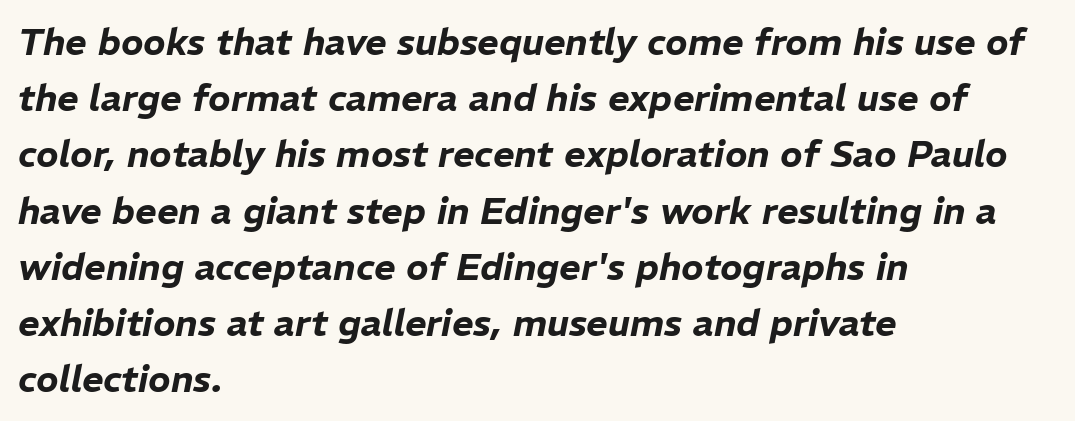
The image shows 37 px text type, italic (leaning right); set left-aligned, normal line spacing (1.52x), normal letter spacing, not underlined; low stroke contrast and a medium x-height.
